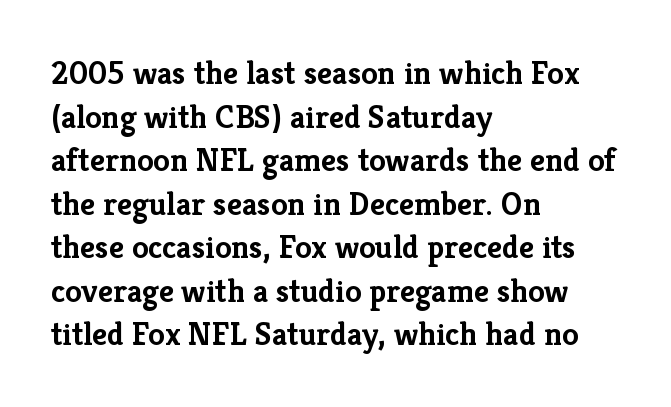
The image shows 33 px semibold serif type, upright; set left-aligned, normal line spacing (1.32x), normal letter spacing, not underlined; low stroke contrast and a medium x-height.
